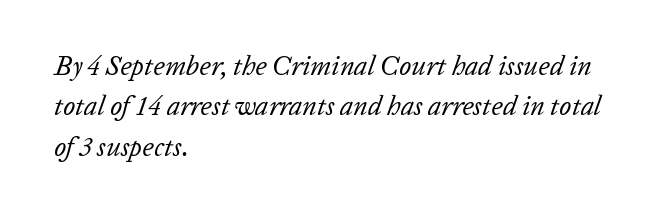
{"italic": "yes", "lean": "right", "slant_degrees": 20, "bold": "no", "underline": "no", "align": "left", "line_spacing": "normal", "line_spacing_ratio": 1.5, "letter_spacing": "normal", "letter_spacing_em": 0.0, "glyph_px": 27}
